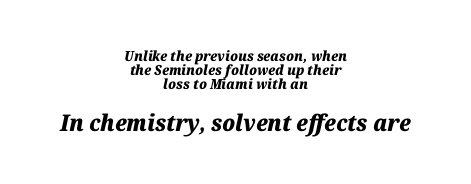
Q: Is the text bold? A: Yes.
Q: Is the text italic (slanted)? A: Yes, it leans right by about 12 degrees.
Q: Is the text underlined? A: No.
Q: How is the paragraph aligned? A: Centered.
Q: Is the spacing between letters normal or unusually wide? A: Normal.
Q: Is the spacing between lines tight, normal or loose? A: Tight.
Q: Which block of text is set in a larger size, the first (top) or the second (bottom)? A: The second (bottom) one.
